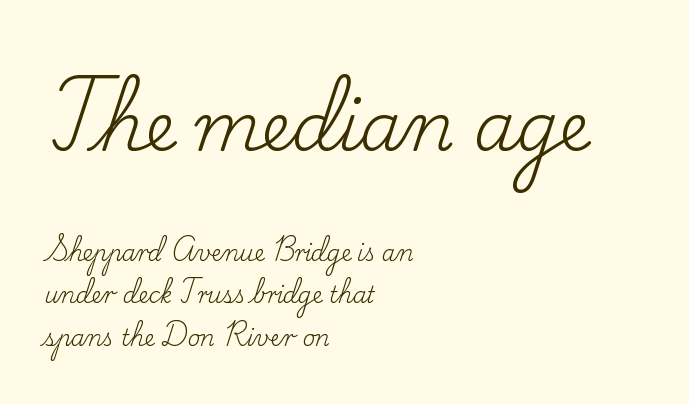
{"serif": "yes", "bold": "no", "weight": "regular", "width": "normal", "stroke_contrast": "low", "x_height": "small", "monospaced": "no", "underline": "no", "align": "left", "line_spacing": "loose", "line_spacing_ratio": 1.92, "letter_spacing": "normal", "letter_spacing_em": 0.0, "larger_block": "first", "size_ratio": 3.05, "glyph_px": 67}
